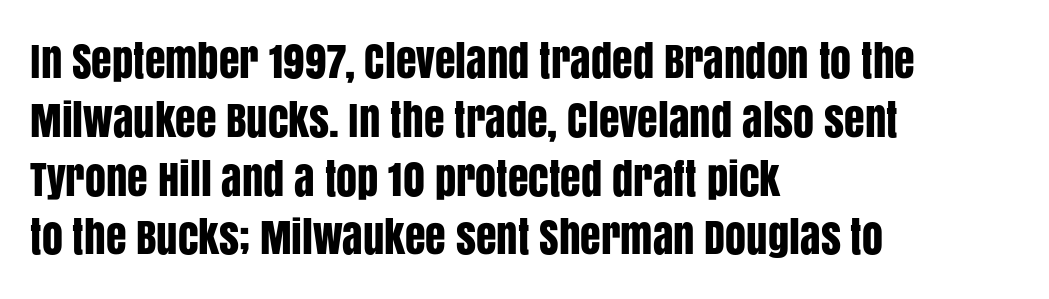
The image shows 42 px condensed sans-serif type, upright; set left-aligned, normal line spacing (1.4x), normal letter spacing, not underlined; low stroke contrast and a large x-height.
